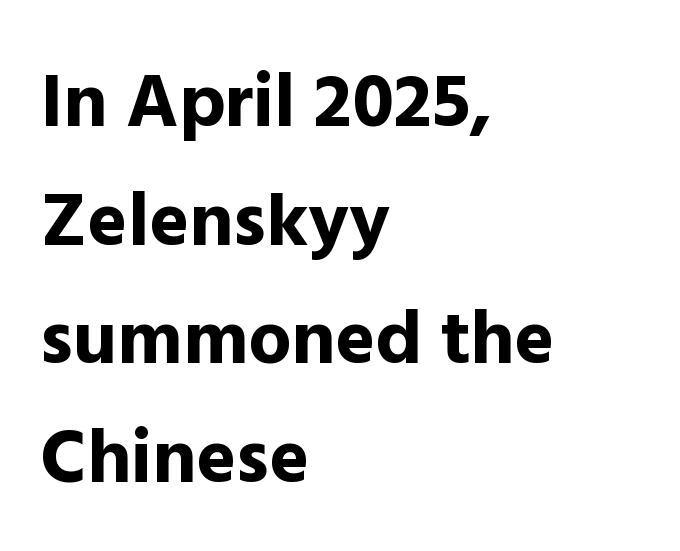
The image shows 76 px bold sans-serif type, upright; set left-aligned, normal line spacing (1.56x), normal letter spacing, not underlined; a medium x-height.
